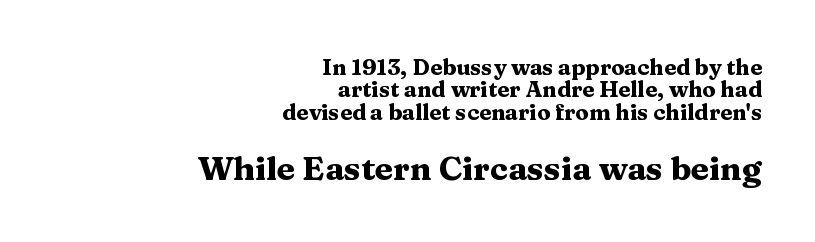
Q: Is the text bold? A: Yes.
Q: Is the text italic (slanted)? A: No, it is upright.
Q: Is the typeface a serif or a sans-serif typeface? A: Serif.
Q: Is the text underlined? A: No.
Q: How is the paragraph aligned? A: Right-aligned.
Q: Is the spacing between letters normal or unusually wide? A: Normal.
Q: Is the spacing between lines tight, normal or loose? A: Tight.
Q: Which block of text is set in a larger size, the first (top) or the second (bottom)? A: The second (bottom) one.
Q: Width (condensed, normal, or wide)? A: Wide.
Q: Stroke contrast? A: Medium.
Q: x-height? A: Medium.
Q: Monospaced? A: No.
